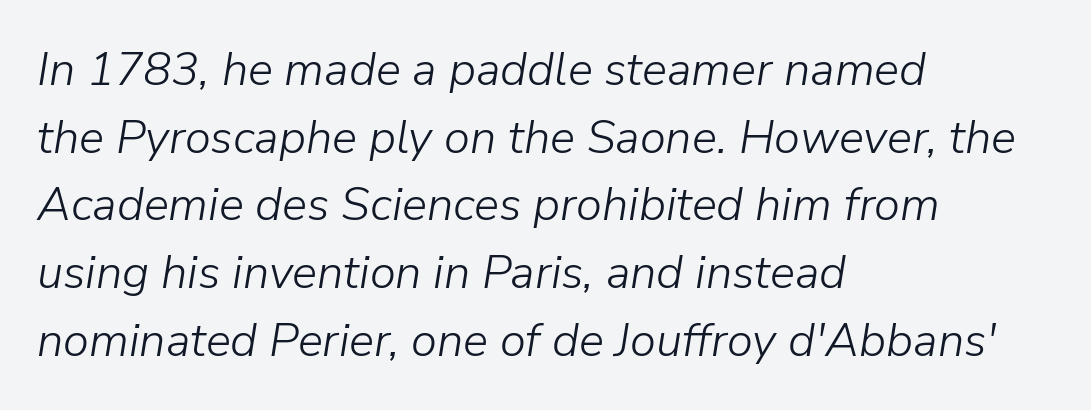
{"italic": "yes", "lean": "right", "slant_degrees": 9, "bold": "no", "weight": "light", "width": "normal", "stroke_contrast": "low", "x_height": "medium", "monospaced": "no", "underline": "no", "align": "left", "line_spacing": "normal", "line_spacing_ratio": 1.44, "letter_spacing": "normal", "letter_spacing_em": 0.0, "glyph_px": 47}
